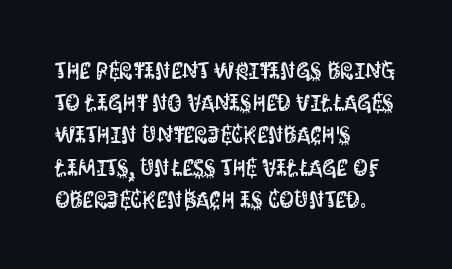
The image shows 23 px text type, upright; set left-aligned, normal line spacing (1.4x), normal letter spacing, not underlined.
